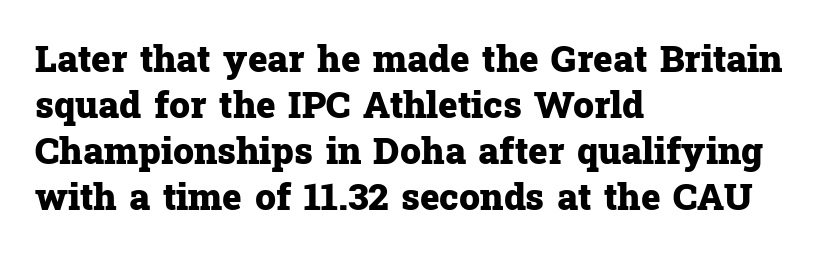
Q: Is the text bold? A: Yes.
Q: Is the text italic (slanted)? A: No, it is upright.
Q: Is the typeface a serif or a sans-serif typeface? A: Serif.
Q: Is the text underlined? A: No.
Q: How is the paragraph aligned? A: Left-aligned.
Q: Is the spacing between letters normal or unusually wide? A: Normal.
Q: Width (condensed, normal, or wide)? A: Normal.
Q: Stroke contrast? A: Low.
Q: x-height? A: Medium.
Q: Monospaced? A: No.
